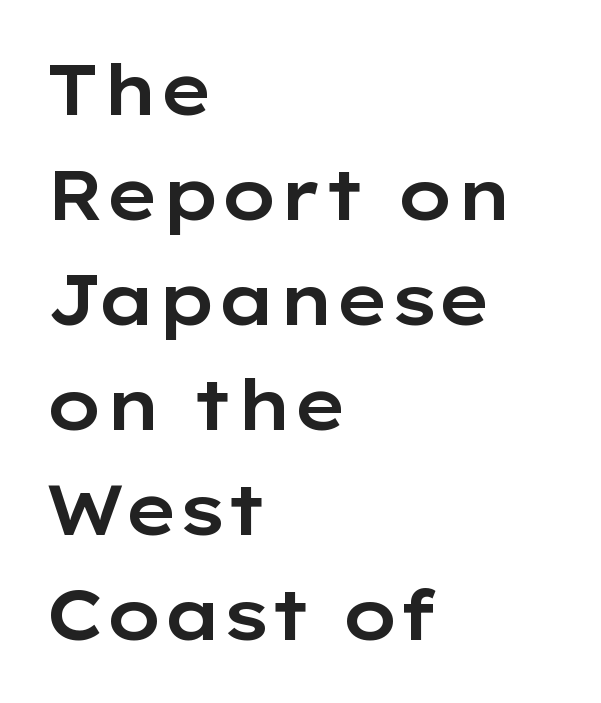
Q: Is the text italic (slanted)? A: No, it is upright.
Q: Is the typeface a serif or a sans-serif typeface? A: Sans-serif.
Q: Is the text underlined? A: No.
Q: How is the paragraph aligned? A: Left-aligned.
Q: Is the spacing between letters normal or unusually wide? A: Normal.
Q: Is the spacing between lines tight, normal or loose? A: Normal.
Q: Width (condensed, normal, or wide)? A: Wide.
Q: Stroke contrast? A: Low.
Q: x-height? A: Medium.
Q: Monospaced? A: No.
